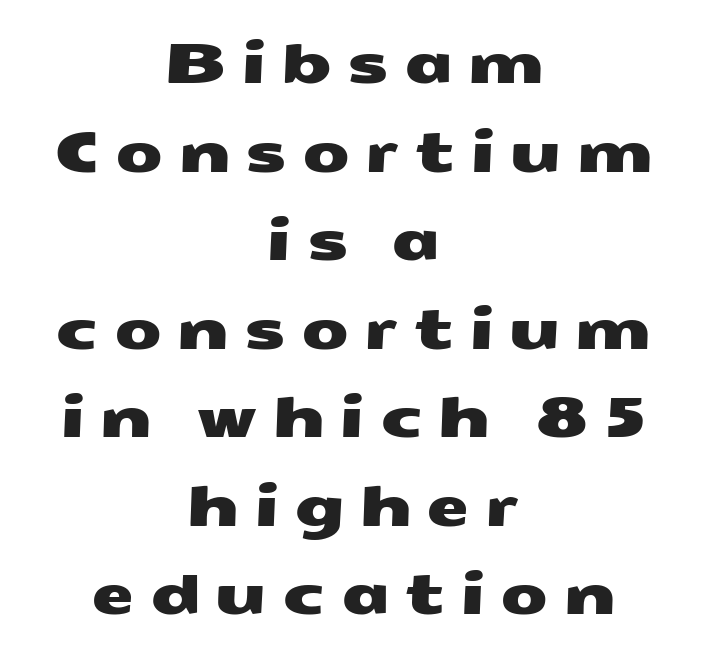
{"serif": "no", "width": "wide", "stroke_contrast": "medium", "x_height": "medium", "monospaced": "no", "underline": "no", "align": "center", "line_spacing": "normal", "line_spacing_ratio": 1.61, "letter_spacing": "wide", "letter_spacing_em": 0.27, "glyph_px": 55}
